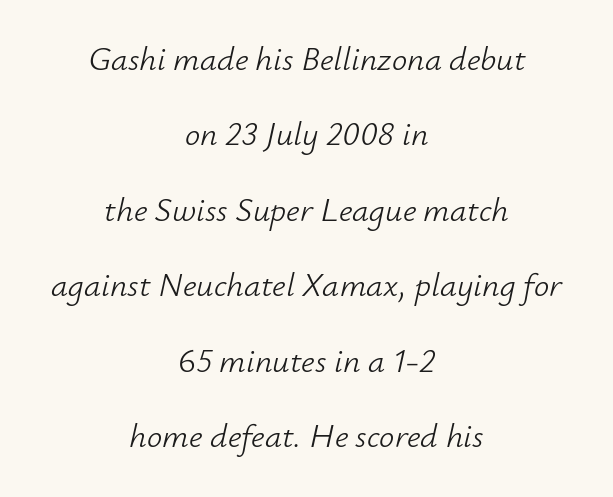
{"italic": "yes", "lean": "right", "slant_degrees": 12, "bold": "no", "weight": "light", "width": "normal", "stroke_contrast": "low", "x_height": "small", "monospaced": "no", "underline": "no", "align": "center", "line_spacing": "loose", "line_spacing_ratio": 2.22, "letter_spacing": "normal", "letter_spacing_em": 0.0, "glyph_px": 34}
